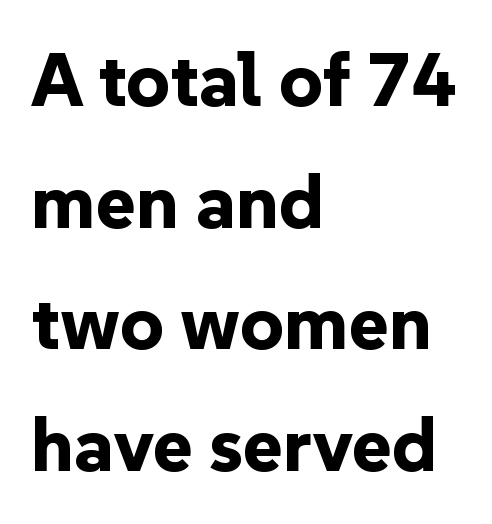
Q: Is the text bold? A: Yes.
Q: Is the text italic (slanted)? A: No, it is upright.
Q: Is the typeface a serif or a sans-serif typeface? A: Sans-serif.
Q: Is the text underlined? A: No.
Q: How is the paragraph aligned? A: Left-aligned.
Q: Is the spacing between letters normal or unusually wide? A: Normal.
Q: Is the spacing between lines tight, normal or loose? A: Normal.
Q: Width (condensed, normal, or wide)? A: Normal.
Q: Stroke contrast? A: Low.
Q: x-height? A: Medium.
Q: Monospaced? A: No.
